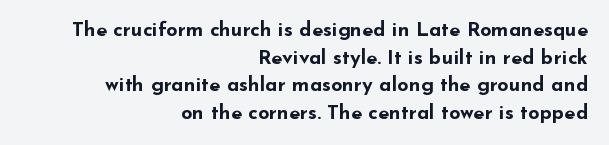
The glyphs are unaccompanied by any horizontal stroke below them. Rows of type keep a routine distance in the vertical direction. The typography opts for an upright posture over an oblique one. Characters follow at the spacing the type designer built in. Alignment: flush right. In terms of weight, the rendering is a true, heavy bold.
